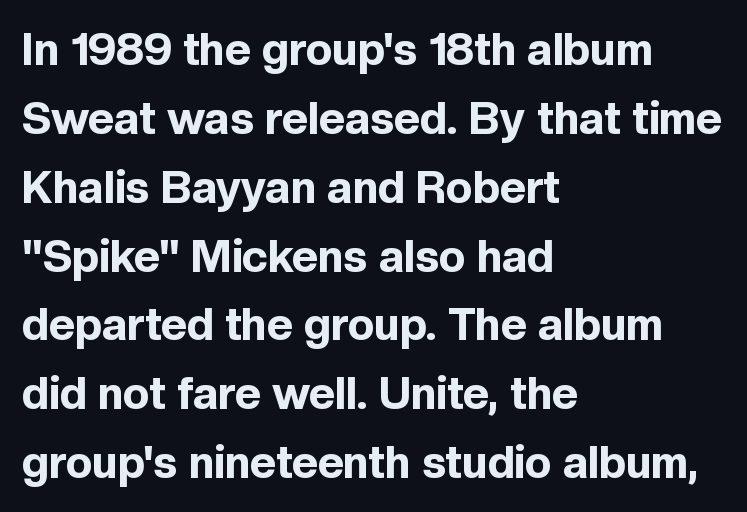
The lettering holds an erect, upright posture throughout. Grotesque or geometric, the face here clearly has no serifs. Spacing verdict: proportional, widths tailored to each character. Students, note that the glyphs here touch the page at normal intervals. Horizontal bands of white between lines are of average thickness.
